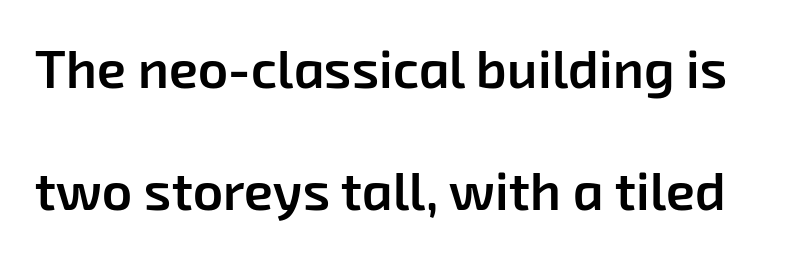
Q: Is the text bold? A: Semi-bold.
Q: Is the typeface a serif or a sans-serif typeface? A: Sans-serif.
Q: Is the text underlined? A: No.
Q: Is the spacing between letters normal or unusually wide? A: Normal.
Q: Is the spacing between lines tight, normal or loose? A: Loose.
Q: Width (condensed, normal, or wide)? A: Normal.
Q: Stroke contrast? A: Low.
Q: x-height? A: Medium.
Q: Monospaced? A: No.
